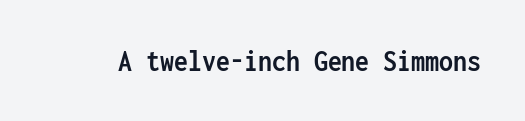
{"serif": "no", "italic": "no", "bold": "yes", "weight": "semibold", "width": "condensed", "stroke_contrast": "low", "x_height": "medium", "monospaced": "yes", "underline": "no", "letter_spacing": "normal", "letter_spacing_em": 0.0, "glyph_px": 31}
